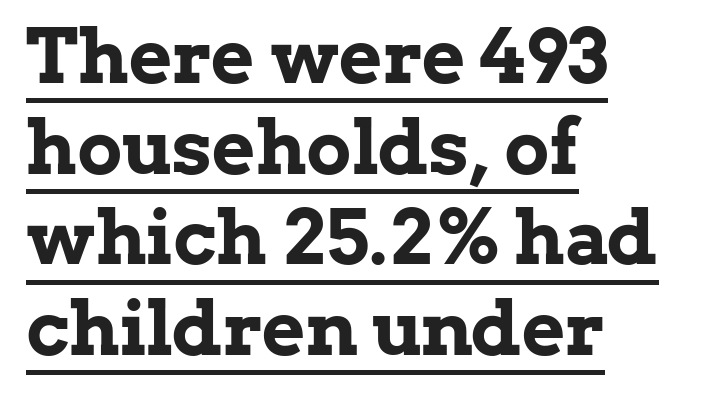
In designer terms, the underline attribute is active on this setting. The typography opts for an upright posture over an oblique one. You could not count columns in this text — the font is proportionally spaced. The face used here has the dense, thick strokes of a bold. This sample uses plain, unmodified letter spacing.
